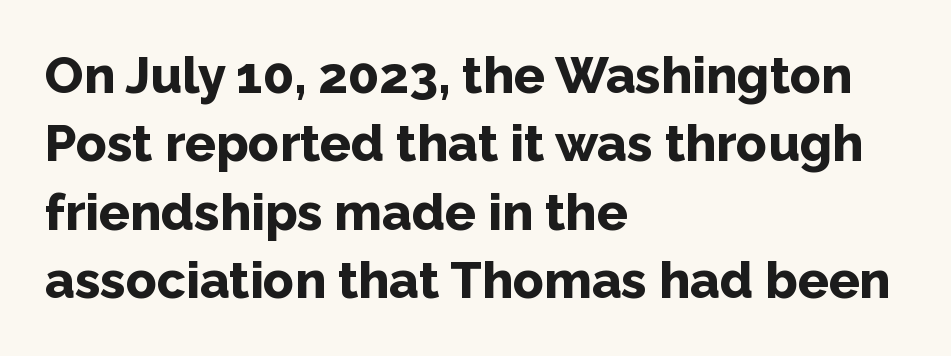
The image shows 51 px bold sans-serif type, upright; set left-aligned, normal line spacing (1.34x), normal letter spacing, not underlined; low stroke contrast and a medium x-height.
